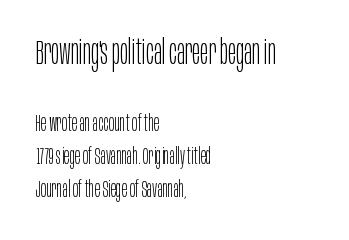
Q: Is the text bold? A: No.
Q: Is the text italic (slanted)? A: No, it is upright.
Q: Is the typeface a serif or a sans-serif typeface? A: Sans-serif.
Q: Is the text underlined? A: No.
Q: How is the paragraph aligned? A: Left-aligned.
Q: Is the spacing between letters normal or unusually wide? A: Normal.
Q: Is the spacing between lines tight, normal or loose? A: Normal.
Q: Which block of text is set in a larger size, the first (top) or the second (bottom)? A: The first (top) one.
Q: Width (condensed, normal, or wide)? A: Condensed.
Q: Stroke contrast? A: Low.
Q: x-height? A: Large.
Q: Monospaced? A: No.
